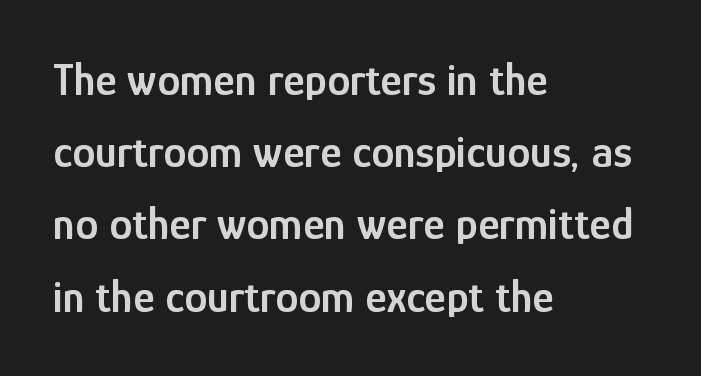
Decoration check: the copy has no underline. Caption: standard tracking, unaltered. Is there any slant? The stems are plumb. The characters display no serif detailing; their extremities are plain. Summary of weight: moderately heavy, a semibold.
